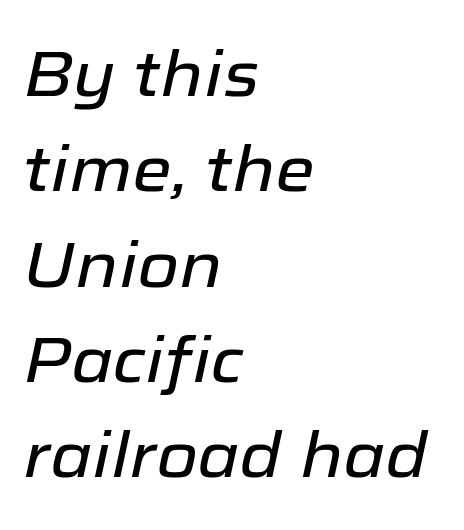
Q: Is the text italic (slanted)? A: Yes, it leans right by about 12 degrees.
Q: Is the text underlined? A: No.
Q: How is the paragraph aligned? A: Left-aligned.
Q: Is the spacing between letters normal or unusually wide? A: Normal.
Q: Is the spacing between lines tight, normal or loose? A: Normal.
Q: Width (condensed, normal, or wide)? A: Normal.
Q: Stroke contrast? A: Low.
Q: x-height? A: Medium.
Q: Monospaced? A: No.
